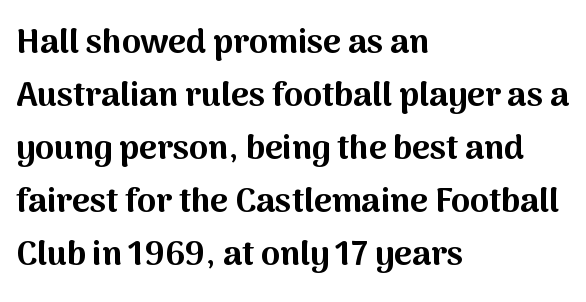
Q: Is the text bold? A: Yes.
Q: Is the text italic (slanted)? A: No, it is upright.
Q: Is the typeface a serif or a sans-serif typeface? A: Sans-serif.
Q: Is the text underlined? A: No.
Q: How is the paragraph aligned? A: Left-aligned.
Q: Is the spacing between letters normal or unusually wide? A: Normal.
Q: Is the spacing between lines tight, normal or loose? A: Normal.
Q: Width (condensed, normal, or wide)? A: Normal.
Q: Stroke contrast? A: Medium.
Q: x-height? A: Medium.
Q: Monospaced? A: No.
